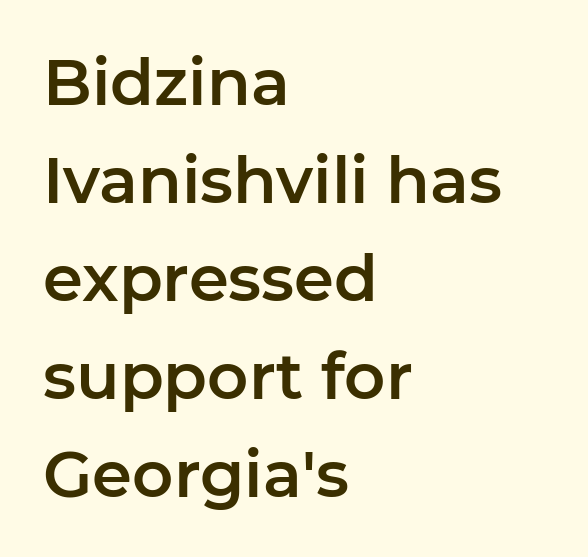
The image shows 64 px sans-serif type, upright; set left-aligned, normal line spacing (1.53x), normal letter spacing, not underlined; low stroke contrast and a medium x-height.
